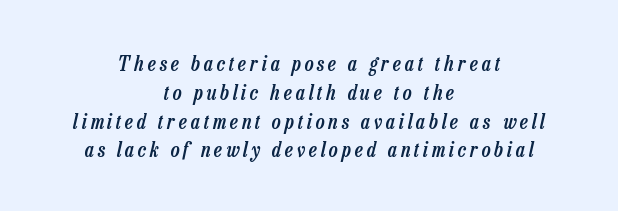
The image shows 21 px text type, italic (leaning right); set centered, normal line spacing (1.37x), not underlined.
